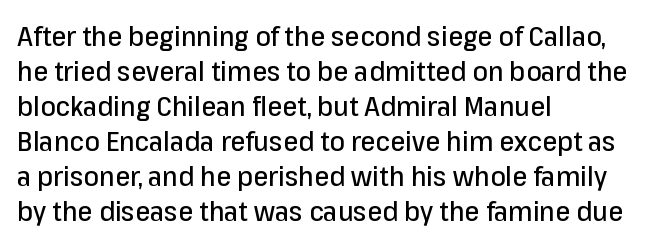
In CSS terms this would be text-align: left. Does the lettering tilt? It doesn't — this is upright. The strip under each line holds only bare page. Each word holds together tightly as a unit, with standard inter-letter gaps. These lines sit exactly where default settings would place them.
